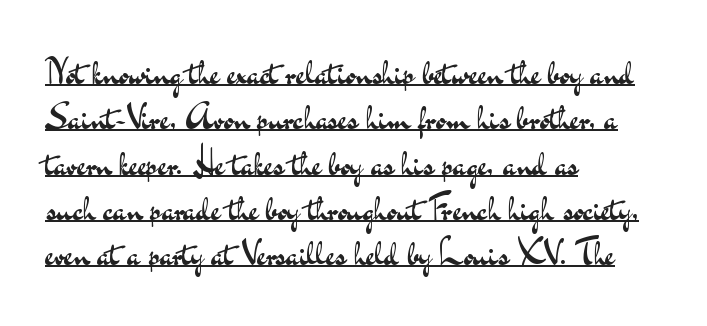
The image shows 36 px regular-weight, wide sans-serif type; set left-aligned, normal line spacing (1.26x), normal letter spacing, underlined; medium stroke contrast and a small x-height.
